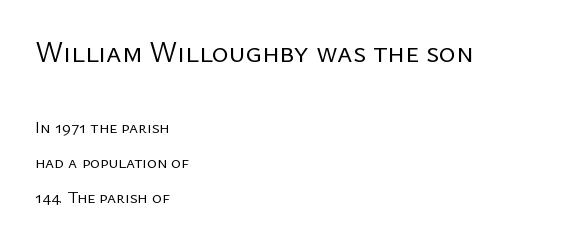
Caption: face not bold, strokes unweighted. Notice how the passage keeps a crisp vertical edge on the left only. Check where the strokes stop: nothing finishes them off — pure sans. The gap between lines stays unmarked.
